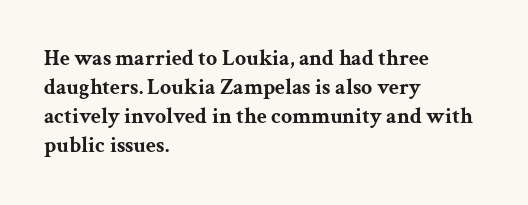
Q: Is the text bold? A: Yes.
Q: Is the text italic (slanted)? A: No, it is upright.
Q: Is the text underlined? A: No.
Q: How is the paragraph aligned? A: Left-aligned.
Q: Is the spacing between letters normal or unusually wide? A: Normal.
Q: Is the spacing between lines tight, normal or loose? A: Normal.
